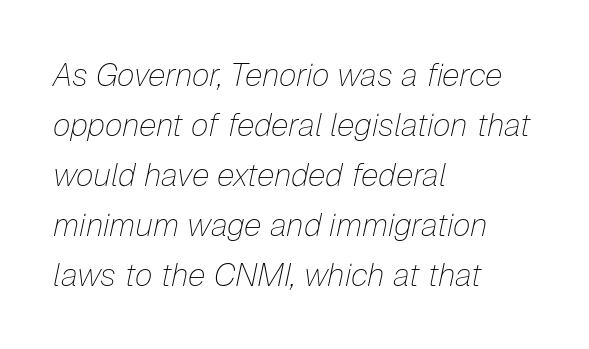
{"italic": "yes", "lean": "right", "slant_degrees": 12, "bold": "no", "weight": "thin", "width": "normal", "stroke_contrast": "low", "x_height": "medium", "monospaced": "no", "underline": "no", "align": "left", "line_spacing": "normal", "line_spacing_ratio": 1.56, "letter_spacing": "normal", "letter_spacing_em": 0.0, "glyph_px": 32}
